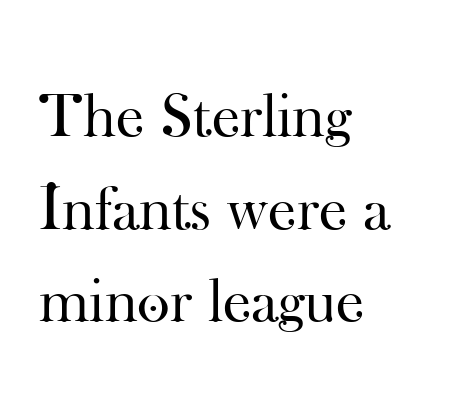
{"serif": "yes", "italic": "no", "bold": "no", "weight": "regular", "width": "normal", "stroke_contrast": "high", "x_height": "small", "monospaced": "no", "underline": "no", "align": "left", "line_spacing": "normal", "line_spacing_ratio": 1.47, "letter_spacing": "normal", "letter_spacing_em": 0.0, "glyph_px": 63}
